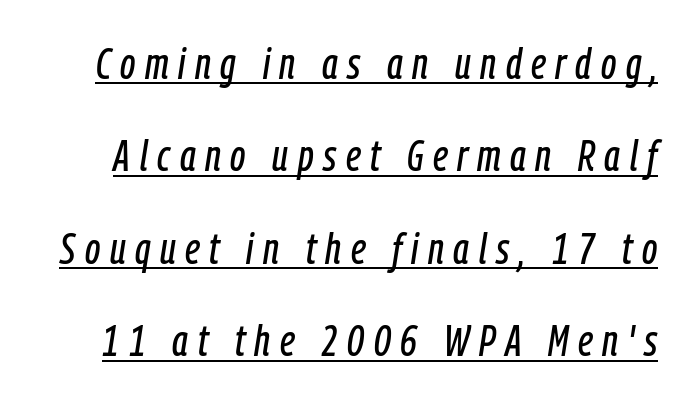
{"italic": "yes", "lean": "right", "slant_degrees": 9, "width": "condensed", "stroke_contrast": "low", "x_height": "medium", "monospaced": "no", "underline": "yes", "line_spacing": "loose", "line_spacing_ratio": 2.15, "letter_spacing": "wide", "letter_spacing_em": 0.22, "glyph_px": 43}
